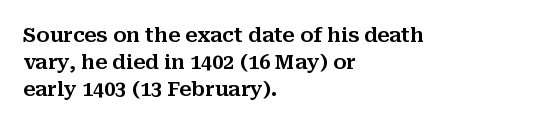
The image shows 20 px text type, upright; set left-aligned, normal line spacing (1.34x), normal letter spacing, not underlined.
